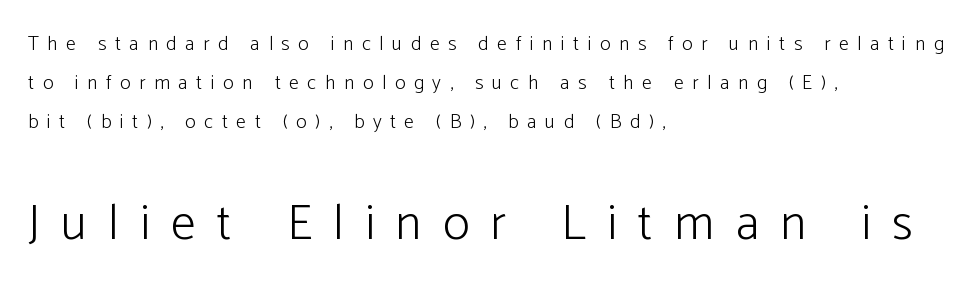
Q: Is the text bold? A: No.
Q: Is the text italic (slanted)? A: No, it is upright.
Q: Is the typeface a serif or a sans-serif typeface? A: Sans-serif.
Q: Is the text underlined? A: No.
Q: How is the paragraph aligned? A: Left-aligned.
Q: Is the spacing between letters normal or unusually wide? A: Unusually wide.
Q: Is the spacing between lines tight, normal or loose? A: Loose.
Q: Which block of text is set in a larger size, the first (top) or the second (bottom)? A: The second (bottom) one.
Q: Width (condensed, normal, or wide)? A: Normal.
Q: Stroke contrast? A: Low.
Q: x-height? A: Medium.
Q: Monospaced? A: No.
